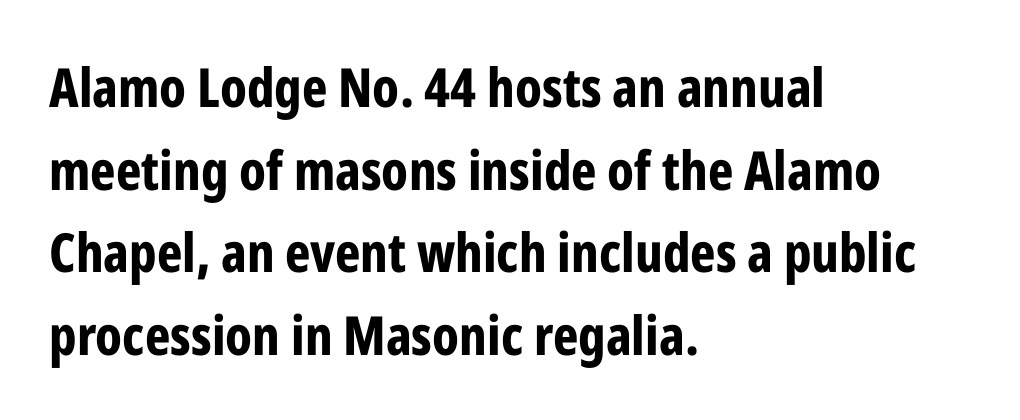
{"serif": "no", "italic": "no", "bold": "yes", "weight": "bold", "width": "condensed", "stroke_contrast": "low", "x_height": "medium", "monospaced": "no", "underline": "no", "align": "left", "line_spacing": "normal", "line_spacing_ratio": 1.53, "letter_spacing": "normal", "letter_spacing_em": 0.0, "glyph_px": 54}
